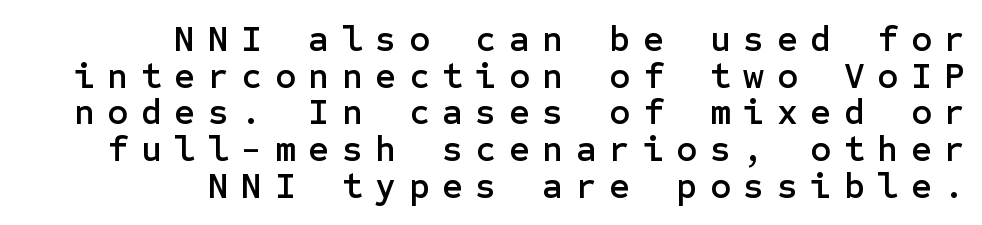
{"serif": "no", "italic": "no", "width": "normal", "stroke_contrast": "low", "x_height": "medium", "underline": "no", "align": "right", "line_spacing": "tight", "line_spacing_ratio": 1.02, "letter_spacing": "wide", "letter_spacing_em": 0.35, "glyph_px": 36}
